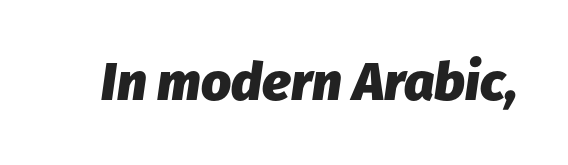
{"italic": "yes", "lean": "right", "slant_degrees": 8, "bold": "yes", "weight": "heavy", "width": "normal", "stroke_contrast": "low", "x_height": "medium", "monospaced": "no", "underline": "no", "letter_spacing": "normal", "letter_spacing_em": 0.0, "glyph_px": 53}
